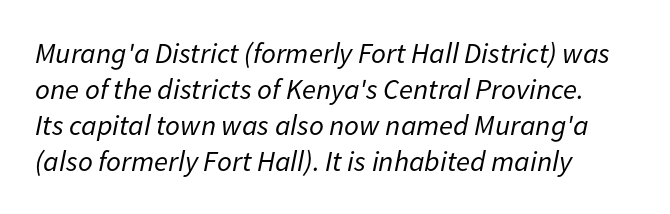
What stands out about the letter spacing? Nothing — it is the standard amount. The strokes are not fattened; the text isn't bold. The zone under the glyphs is completely vacant. Horizontally, the lines are justified to the leading edge only.
